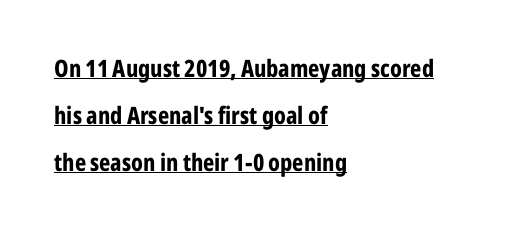
Is the letter spacing exaggerated? No — it looks like the ordinary default. A roman cut, with each character standing at attention. Students, this is bold: see how much ink each stroke carries. The block of text is sparse from top to bottom, with ample space between rows.
